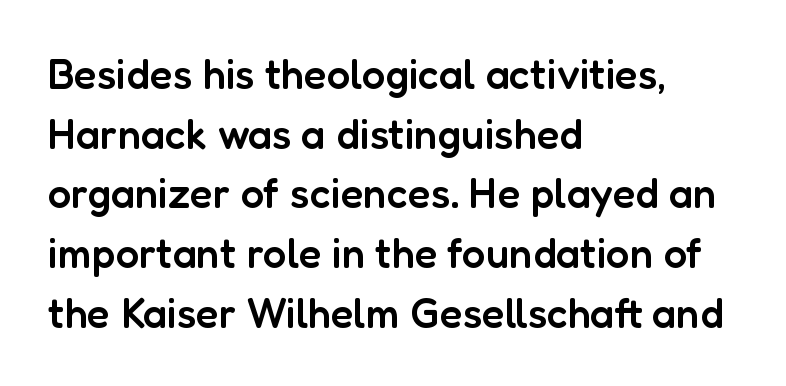
Q: Is the text bold? A: Semi-bold.
Q: Is the text italic (slanted)? A: No, it is upright.
Q: Is the typeface a serif or a sans-serif typeface? A: Sans-serif.
Q: Is the text underlined? A: No.
Q: How is the paragraph aligned? A: Left-aligned.
Q: Is the spacing between letters normal or unusually wide? A: Normal.
Q: Is the spacing between lines tight, normal or loose? A: Normal.
Q: Width (condensed, normal, or wide)? A: Normal.
Q: Stroke contrast? A: Low.
Q: x-height? A: Medium.
Q: Monospaced? A: No.
